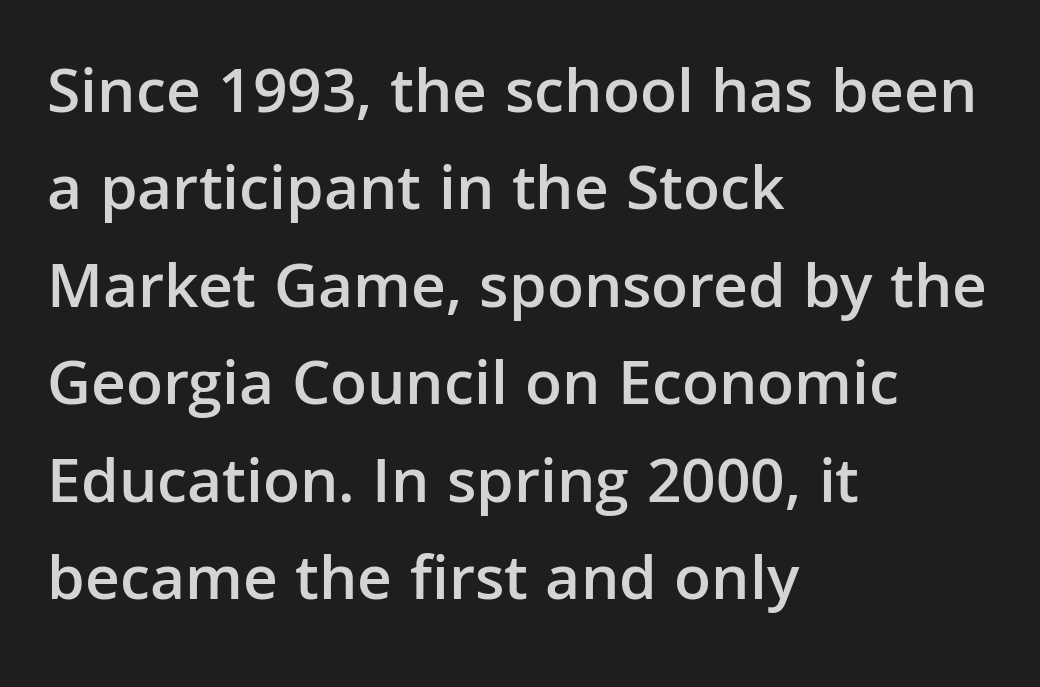
Q: Is the text bold? A: Semi-bold.
Q: Is the text italic (slanted)? A: No, it is upright.
Q: Is the typeface a serif or a sans-serif typeface? A: Sans-serif.
Q: Is the text underlined? A: No.
Q: How is the paragraph aligned? A: Left-aligned.
Q: Is the spacing between letters normal or unusually wide? A: Normal.
Q: Is the spacing between lines tight, normal or loose? A: Normal.
Q: Width (condensed, normal, or wide)? A: Normal.
Q: Stroke contrast? A: Low.
Q: x-height? A: Medium.
Q: Monospaced? A: No.
